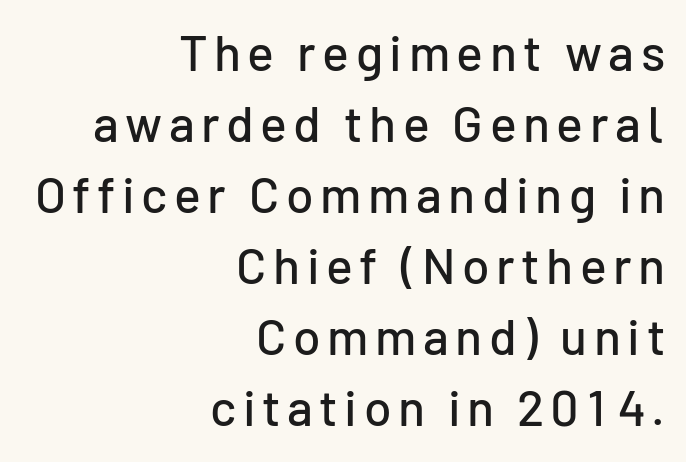
Students, observe: this is what conventionally led text looks like. Short and long lines alike share a common ending point at right. If you drew a line through each stem, it would be perfectly vertical. Looks like regular typesetting: each glyph gets only the width it needs.
